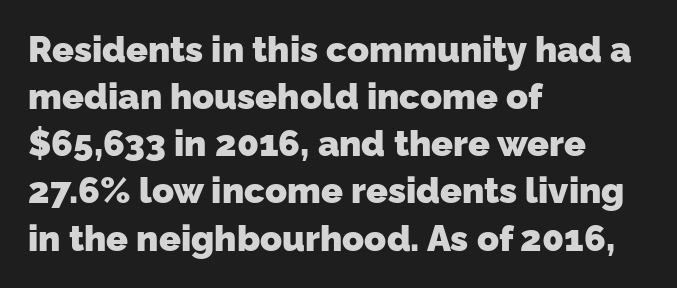
A full-strength bold gives these letters their thick strokes. Letterform terminals end flat and unadorned throughout the passage. Any mark beneath the type? The region is blank. Character widths vary here, with narrow letters taking less room than wide ones. The lines in this sample share a left origin and differ only in where they stop.
